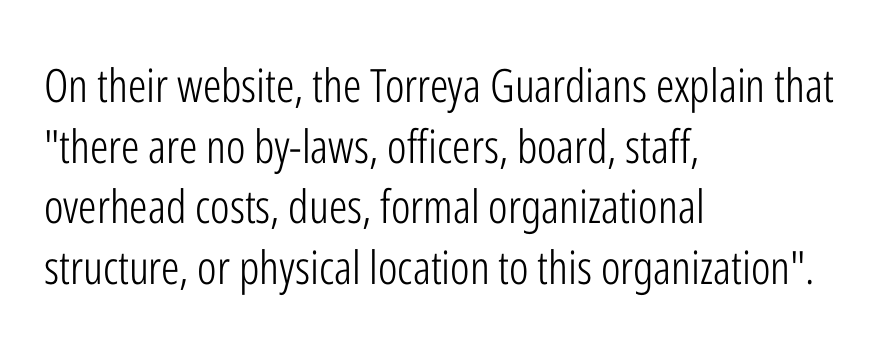
Q: Is the text bold? A: No.
Q: Is the text italic (slanted)? A: No, it is upright.
Q: Is the typeface a serif or a sans-serif typeface? A: Sans-serif.
Q: Is the text underlined? A: No.
Q: How is the paragraph aligned? A: Left-aligned.
Q: Is the spacing between letters normal or unusually wide? A: Normal.
Q: Is the spacing between lines tight, normal or loose? A: Normal.
Q: Width (condensed, normal, or wide)? A: Condensed.
Q: Stroke contrast? A: Low.
Q: x-height? A: Medium.
Q: Monospaced? A: No.
